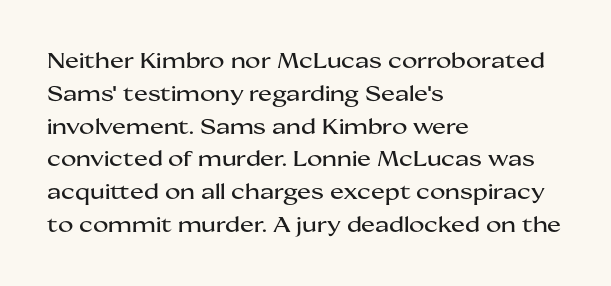
Q: Is the text italic (slanted)? A: No, it is upright.
Q: Is the text underlined? A: No.
Q: How is the paragraph aligned? A: Left-aligned.
Q: Is the spacing between letters normal or unusually wide? A: Normal.
Q: Is the spacing between lines tight, normal or loose? A: Normal.
